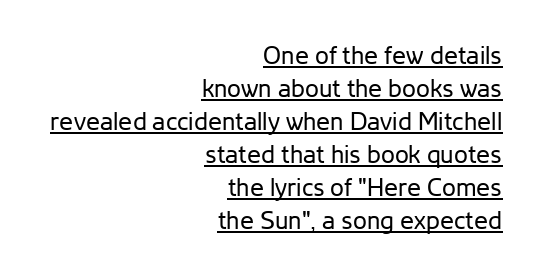
Q: Is the text bold? A: No.
Q: Is the text italic (slanted)? A: No, it is upright.
Q: Is the text underlined? A: Yes.
Q: How is the paragraph aligned? A: Right-aligned.
Q: Is the spacing between letters normal or unusually wide? A: Normal.
Q: Is the spacing between lines tight, normal or loose? A: Normal.
